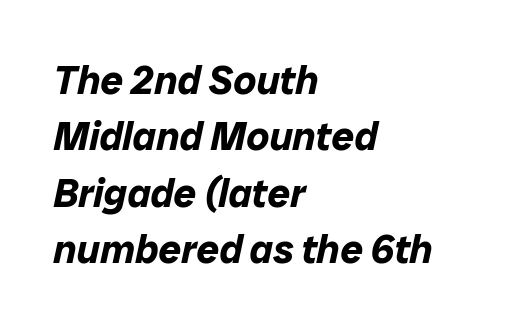
Nothing unusual about the tracking: characters are spaced as the font intends. Descenders hang freely into open space. You can tell it's italic because the verticals aren't actually vertical. Leading matches the norm, producing a regular column. You could not count columns in this text — the font is proportionally spaced.
